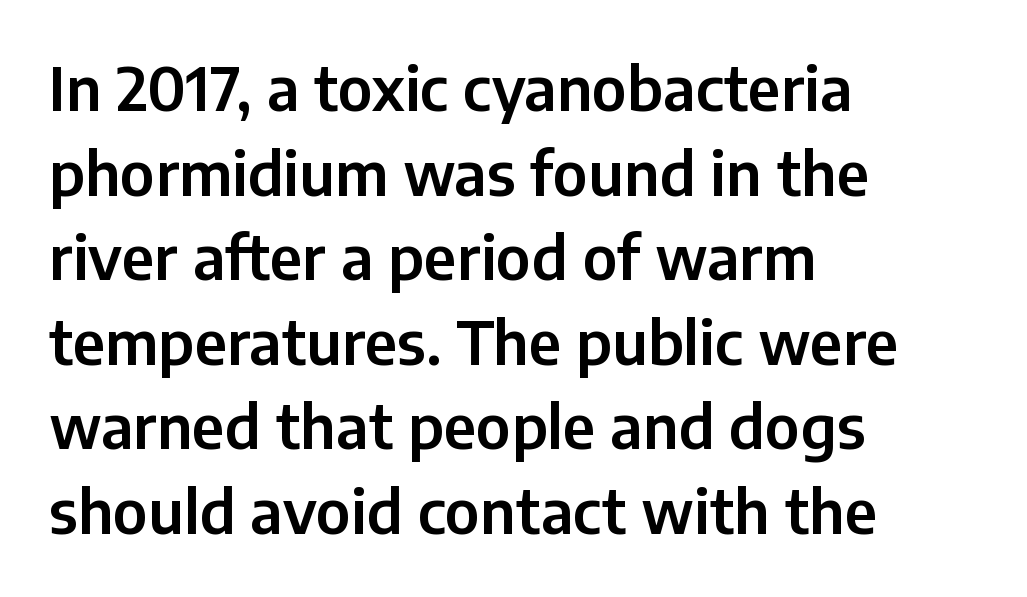
The image shows 60 px sans-serif type, upright; set left-aligned, normal line spacing (1.41x), normal letter spacing, not underlined; low stroke contrast and a medium x-height.
